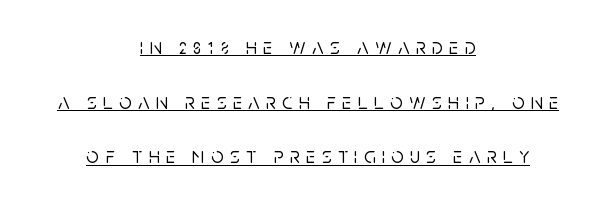
Q: Is the text italic (slanted)? A: No, it is upright.
Q: Is the text underlined? A: Yes.
Q: How is the paragraph aligned? A: Centered.
Q: Is the spacing between letters normal or unusually wide? A: Unusually wide.
Q: Is the spacing between lines tight, normal or loose? A: Loose.
